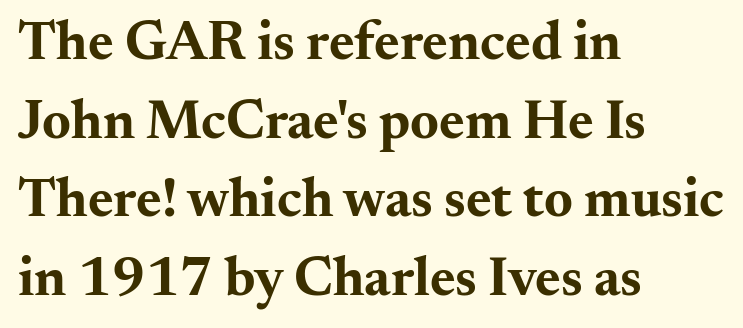
The image shows 55 px bold, wide serif type, upright; set left-aligned, normal line spacing (1.43x), normal letter spacing, not underlined; medium stroke contrast and a small x-height.
